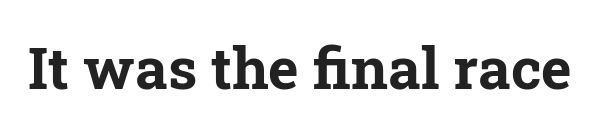
Q: Is the text bold? A: Yes.
Q: Is the text italic (slanted)? A: No, it is upright.
Q: Is the typeface a serif or a sans-serif typeface? A: Serif.
Q: Is the text underlined? A: No.
Q: Is the spacing between letters normal or unusually wide? A: Normal.
Q: Width (condensed, normal, or wide)? A: Normal.
Q: Stroke contrast? A: Low.
Q: x-height? A: Medium.
Q: Monospaced? A: No.
